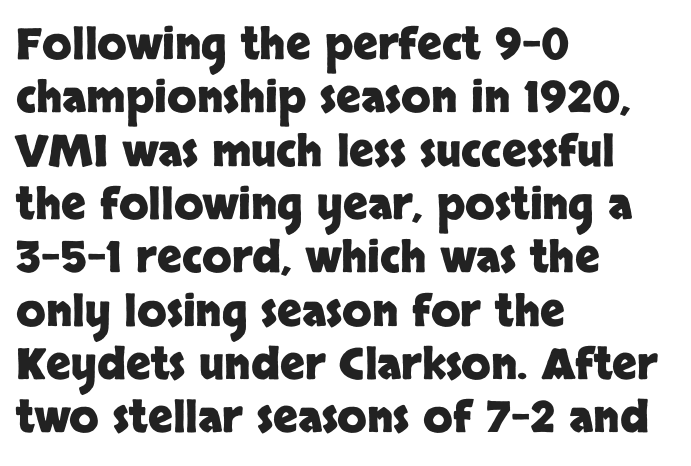
{"serif": "no", "italic": "no", "bold": "yes", "weight": "heavy", "width": "normal", "stroke_contrast": "low", "x_height": "large", "monospaced": "no", "underline": "no", "align": "left", "line_spacing_ratio": 1.24, "letter_spacing": "normal", "letter_spacing_em": 0.0, "glyph_px": 43}
